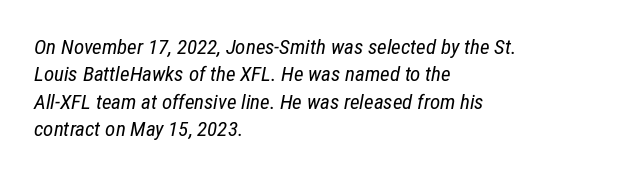
The image shows 21 px text type, italic (leaning right); set left-aligned, normal line spacing (1.3x), normal letter spacing, not underlined.
